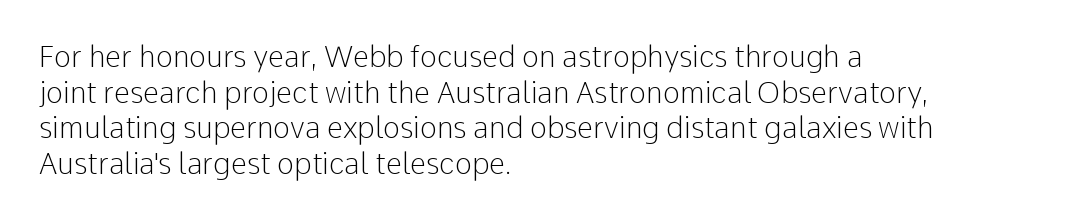
It's the straight-up-and-down kind of type. Lines of text with bare space underneath. Horizontal alignment here is leftward, the default for most running prose. Each letter keeps its own natural width here, so spacing adapts to shape. No feet cap the strokes, marking this as sans-serif type. The typesetting does not lean heavy: it is not bold.
